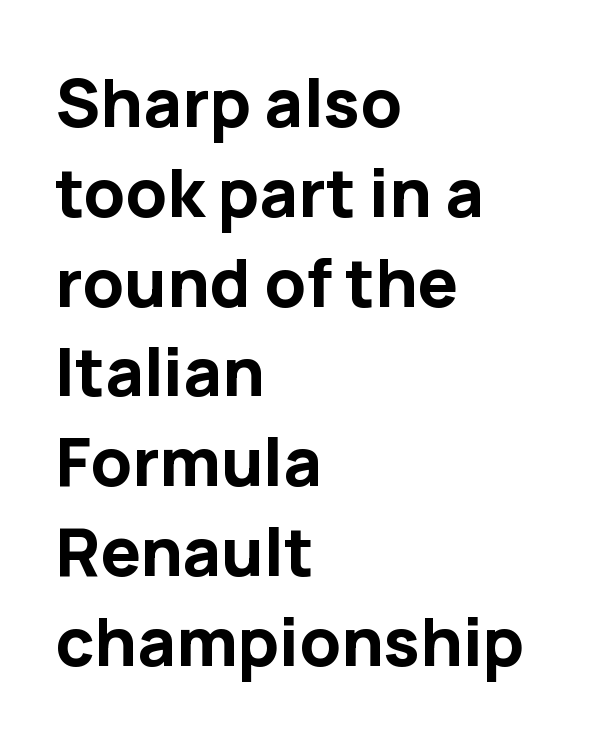
Grotesque or geometric, the face here clearly has no serifs. Nothing unusual about the tracking: characters are spaced as the font intends. A bare baseline throughout the passage. If you drew a ruler down the left edge, every line would touch it. When letters stand straight like this, we call the style roman or upright.
